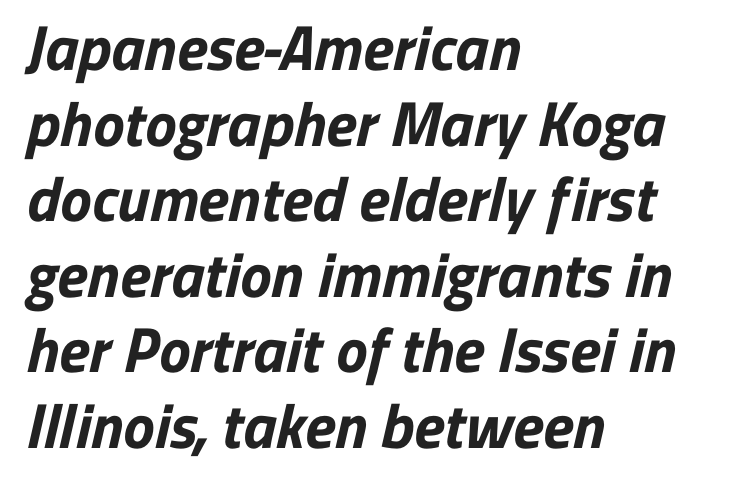
The image shows 63 px bold sans-serif type; set left-aligned, line spacing 1.2x, normal letter spacing, not underlined; low stroke contrast and a medium x-height.
